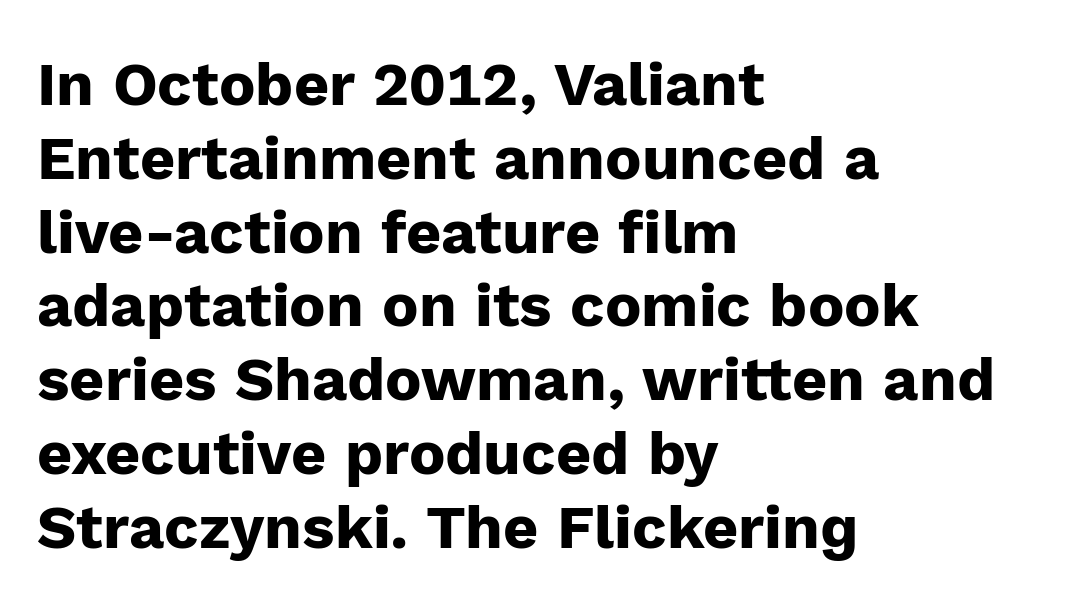
Q: Is the text bold? A: Yes.
Q: Is the text italic (slanted)? A: No, it is upright.
Q: Is the typeface a serif or a sans-serif typeface? A: Sans-serif.
Q: Is the text underlined? A: No.
Q: How is the paragraph aligned? A: Left-aligned.
Q: Is the spacing between letters normal or unusually wide? A: Normal.
Q: Width (condensed, normal, or wide)? A: Normal.
Q: Stroke contrast? A: Low.
Q: x-height? A: Medium.
Q: Monospaced? A: No.
